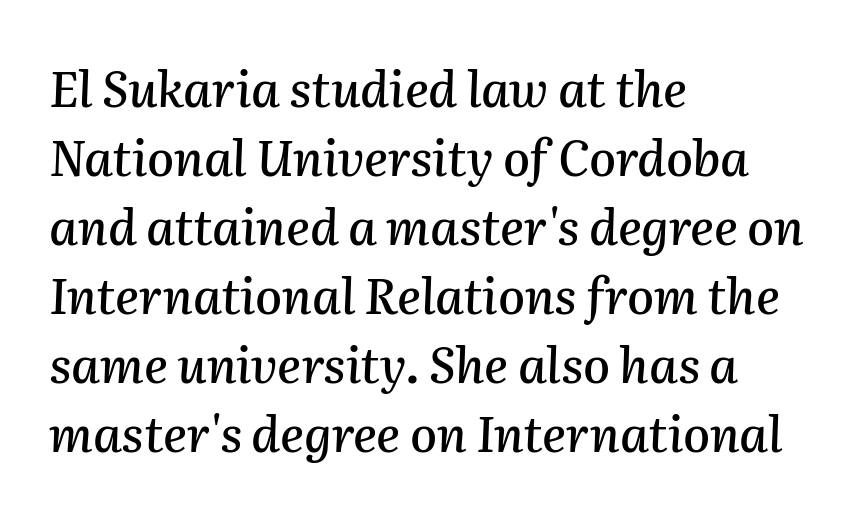
Q: Is the text italic (slanted)? A: Yes, it leans right by about 2 degrees.
Q: Is the text underlined? A: No.
Q: How is the paragraph aligned? A: Left-aligned.
Q: Is the spacing between letters normal or unusually wide? A: Normal.
Q: Is the spacing between lines tight, normal or loose? A: Normal.
Q: Width (condensed, normal, or wide)? A: Normal.
Q: Stroke contrast? A: Medium.
Q: x-height? A: Medium.
Q: Monospaced? A: No.
